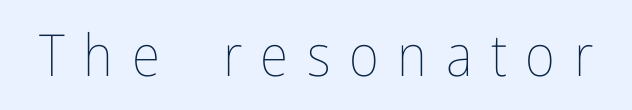
Q: Is the text bold? A: No.
Q: Is the text italic (slanted)? A: No, it is upright.
Q: Is the text underlined? A: No.
Q: Is the spacing between letters normal or unusually wide? A: Unusually wide.
Q: Width (condensed, normal, or wide)? A: Condensed.
Q: Stroke contrast? A: Low.
Q: x-height? A: Medium.
Q: Monospaced? A: No.
